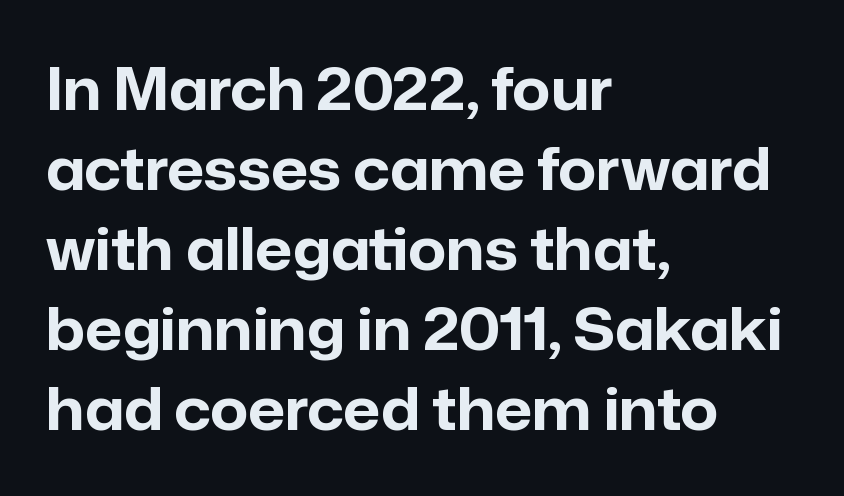
The image shows 58 px bold sans-serif type, upright; set left-aligned, normal line spacing (1.38x), normal letter spacing, not underlined; low stroke contrast and a medium x-height.
